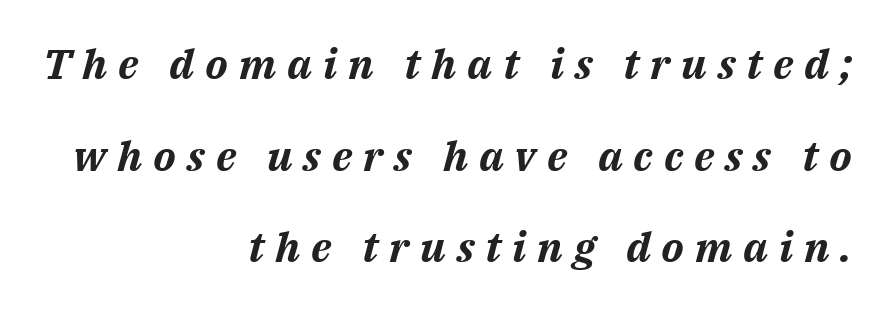
{"italic": "yes", "lean": "right", "slant_degrees": 14, "bold": "yes", "weight": "bold", "width": "normal", "stroke_contrast": "medium", "x_height": "medium", "monospaced": "no", "underline": "no", "align": "right", "line_spacing": "loose", "line_spacing_ratio": 2.18, "letter_spacing": "wide", "letter_spacing_em": 0.26, "glyph_px": 42}
